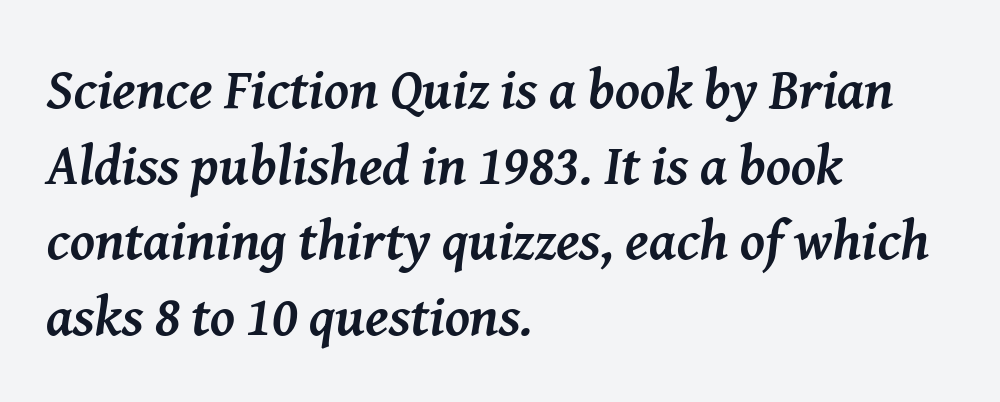
{"serif": "yes", "italic": "yes", "lean": "right", "slant_degrees": 8, "bold": "yes", "weight": "semibold", "width": "normal", "stroke_contrast": "medium", "x_height": "medium", "monospaced": "no", "underline": "no", "align": "left", "line_spacing": "normal", "line_spacing_ratio": 1.35, "letter_spacing": "normal", "letter_spacing_em": 0.0, "glyph_px": 56}
